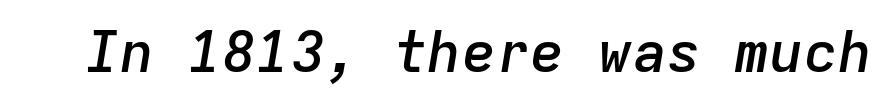
{"italic": "yes", "lean": "right", "slant_degrees": 9, "bold": "semi", "weight": "semibold", "width": "normal", "stroke_contrast": "low", "x_height": "medium", "monospaced": "yes", "underline": "no", "letter_spacing": "normal", "letter_spacing_em": 0.0, "glyph_px": 57}
